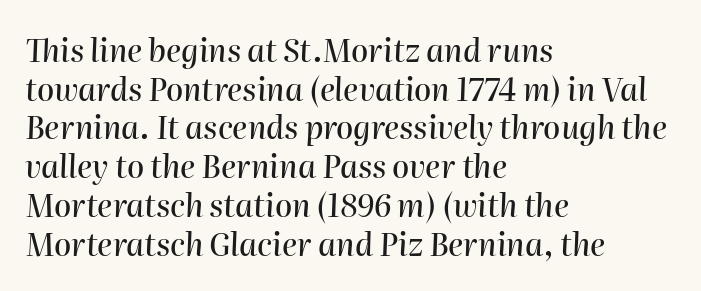
The image shows 31 px text type, italic (leaning right); set left-aligned, normal line spacing (1.25x), normal letter spacing, not underlined; high stroke contrast and a medium x-height.
